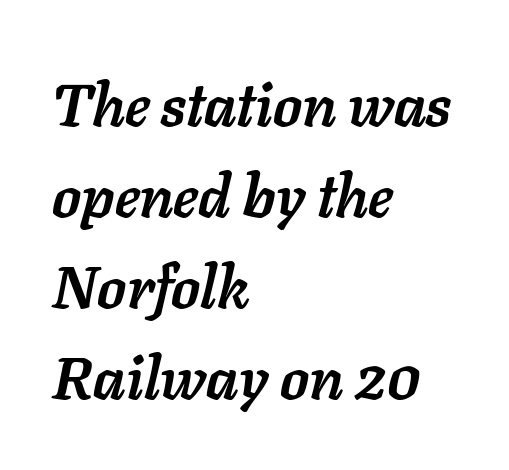
The face used here has a pronounced slope to its letters. Only glyphs here, with clear space below each row. The lines are quadded left. There is no visible air inserted between adjacent glyphs. This sample has the flowing, uneven cadence of proportional lettering. Every letter is thick-stroked: bold, no question.
